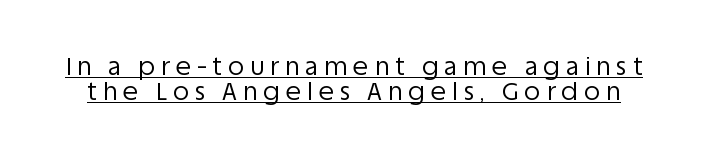
Q: Is the text bold? A: No.
Q: Is the text italic (slanted)? A: No, it is upright.
Q: Is the text underlined? A: Yes.
Q: Is the spacing between letters normal or unusually wide? A: Unusually wide.
Q: Is the spacing between lines tight, normal or loose? A: Tight.
